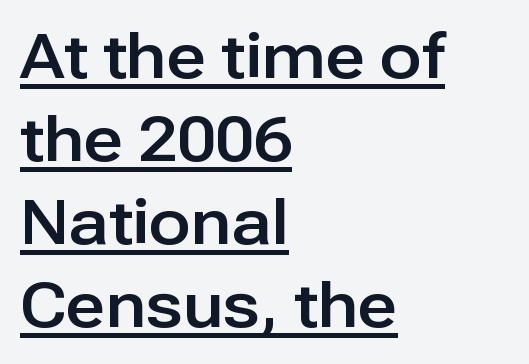
{"serif": "no", "italic": "no", "width": "normal", "stroke_contrast": "low", "x_height": "medium", "monospaced": "no", "underline": "yes", "align": "left", "line_spacing": "normal", "line_spacing_ratio": 1.34, "letter_spacing": "normal", "letter_spacing_em": 0.0, "glyph_px": 62}
